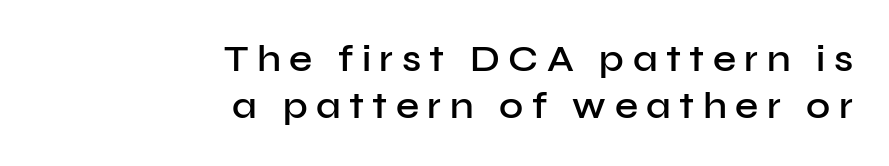
Q: Is the text bold? A: Semi-bold.
Q: Is the text italic (slanted)? A: No, it is upright.
Q: Is the typeface a serif or a sans-serif typeface? A: Sans-serif.
Q: Is the text underlined? A: No.
Q: How is the paragraph aligned? A: Right-aligned.
Q: Is the spacing between letters normal or unusually wide? A: Unusually wide.
Q: Is the spacing between lines tight, normal or loose? A: Normal.
Q: Width (condensed, normal, or wide)? A: Normal.
Q: Stroke contrast? A: Low.
Q: x-height? A: Medium.
Q: Monospaced? A: No.
